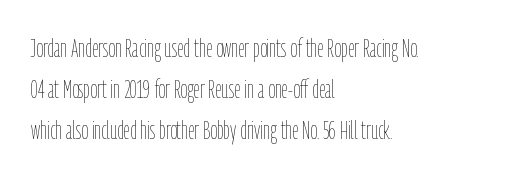
{"italic": "no", "bold": "no", "underline": "no", "align": "left", "line_spacing": "normal", "line_spacing_ratio": 1.58, "letter_spacing": "normal", "letter_spacing_em": 0.0, "glyph_px": 26}
